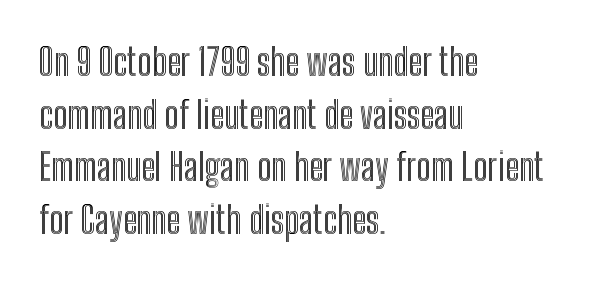
Q: Is the text italic (slanted)? A: No, it is upright.
Q: Is the text underlined? A: No.
Q: How is the paragraph aligned? A: Left-aligned.
Q: Is the spacing between letters normal or unusually wide? A: Normal.
Q: Is the spacing between lines tight, normal or loose? A: Normal.
Q: Width (condensed, normal, or wide)? A: Condensed.
Q: x-height? A: Medium.
Q: Monospaced? A: No.
